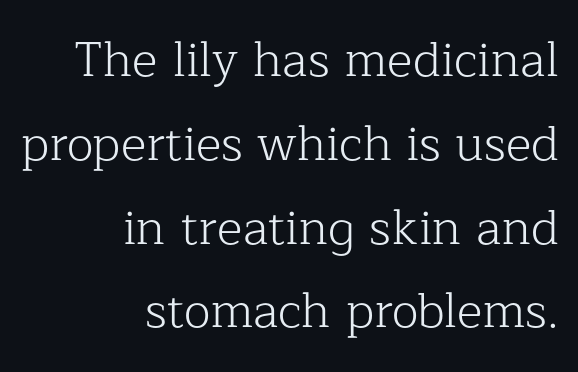
The letterforms sit at book weight or below. What kind of face is this? One with serifs. Decoration check: the copy has no underline. Every character sits straight up, as roman type does.
